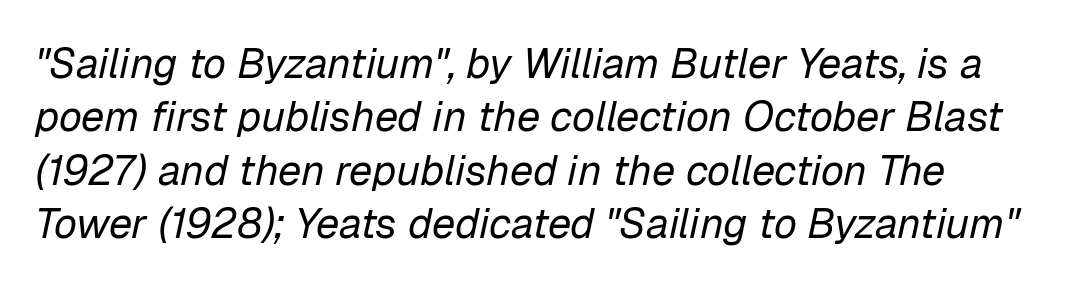
The strokes are not fattened; the text isn't bold. The rendering uses natural spacing where letterforms have individual widths. Bare-footed words on every line. Whoever set this chose a conventional vertical rhythm. The rendering applies a slant to the glyphs. Default kerning and tracking; the words read as compact shapes.
